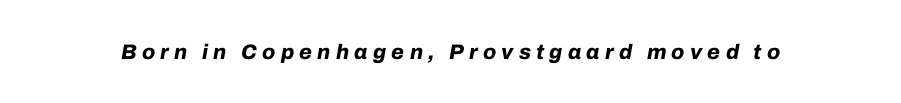
{"italic": "yes", "lean": "right", "slant_degrees": 10, "bold": "yes", "underline": "no", "letter_spacing": "wide", "letter_spacing_em": 0.25, "glyph_px": 21}
